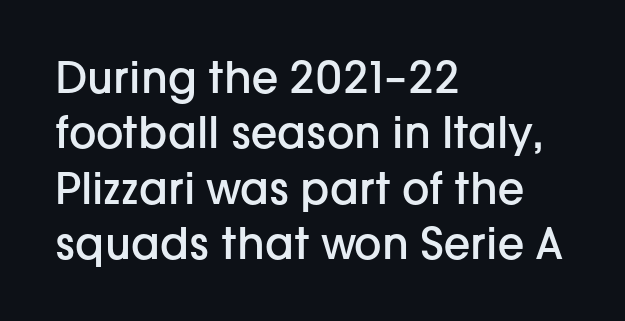
The image shows 43 px semibold sans-serif type, upright; set left-aligned, normal line spacing (1.29x), normal letter spacing, not underlined; low stroke contrast and a medium x-height.
